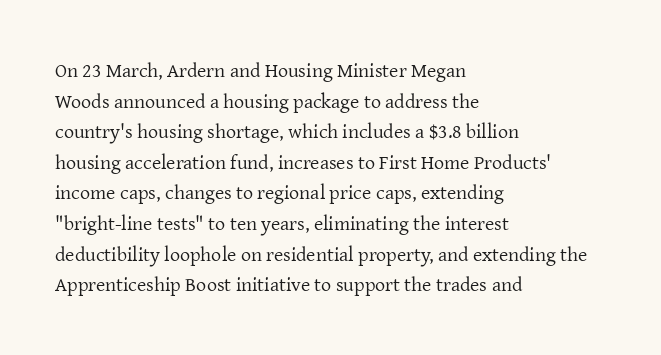
The image shows 20 px text type, upright; set left-aligned, normal line spacing (1.53x), normal letter spacing, not underlined.
